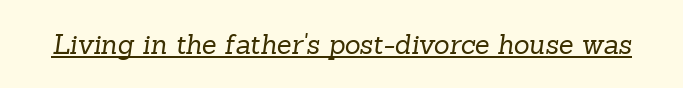
Is the letter spacing exaggerated? No — it looks like the ordinary default. Stem width sits at or under what a default text font uses. Underline: present.
